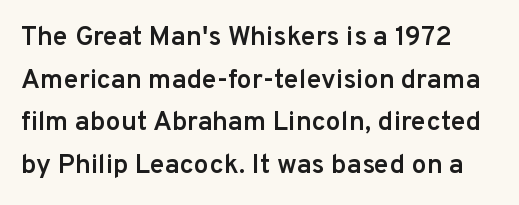
Q: Is the text bold? A: Semi-bold.
Q: Is the text italic (slanted)? A: No, it is upright.
Q: Is the text underlined? A: No.
Q: Is the spacing between letters normal or unusually wide? A: Normal.
Q: Is the spacing between lines tight, normal or loose? A: Normal.
